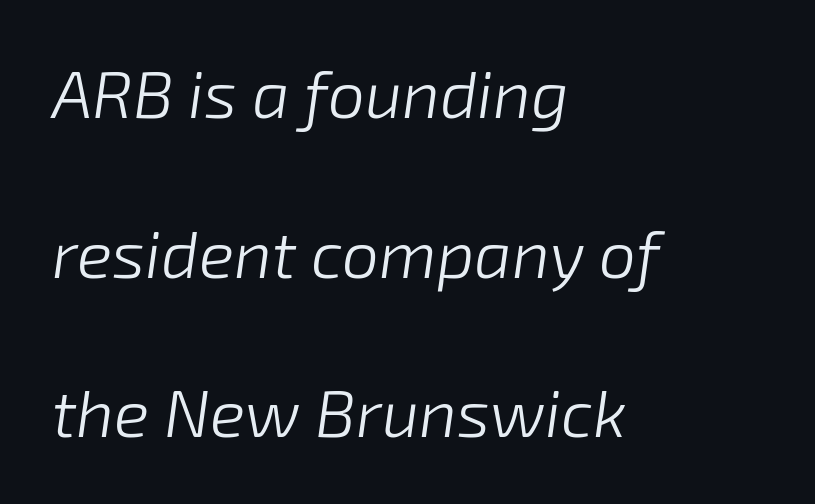
Each new line begins a long way beneath the previous one. Plain, unruled lines of type. The rendering keeps characters at their native spacing. Here the designer chose a conventional face with non-uniform glyph widths.
